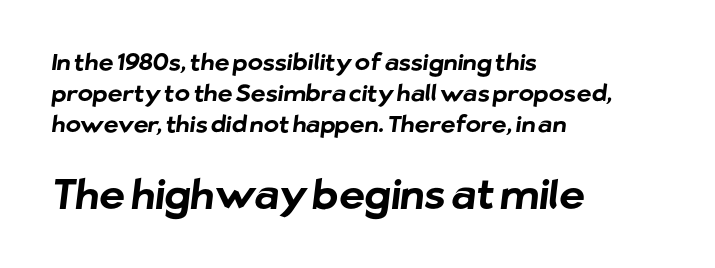
The image shows 40 px bold sans-serif type; set left-aligned, normal line spacing (1.35x), normal letter spacing, not underlined; the second (bottom) block is 1.74x larger; low stroke contrast and a medium x-height.
